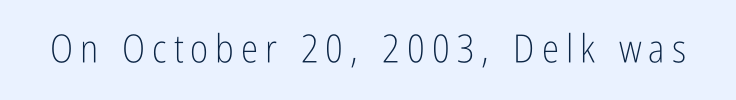
The image shows 39 px light, condensed sans-serif type, upright; set not underlined; low stroke contrast and a medium x-height.
